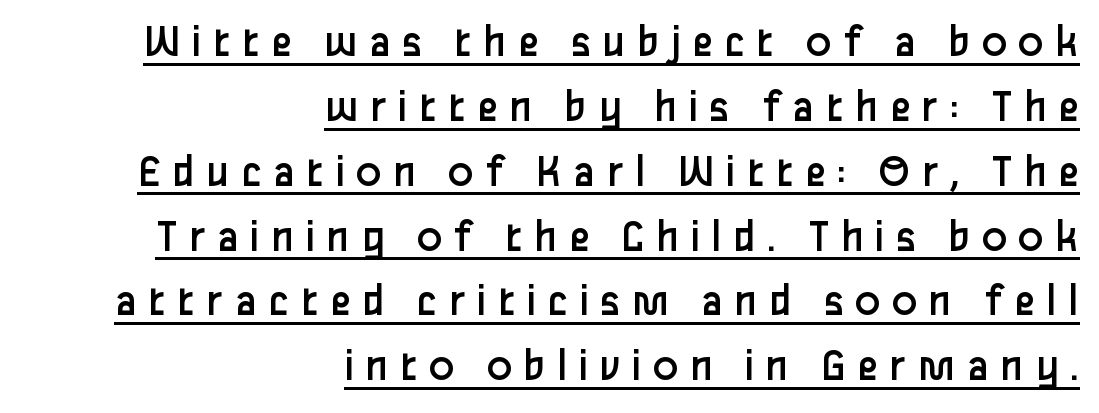
Designer's note — italics off, roman on. No heavy texture on the line: the type isn't bold. Line endings align vertically; line beginnings do not. Looks like someone drew a line under every word here. Serifs: no, the terminals of the letterforms are clean.
